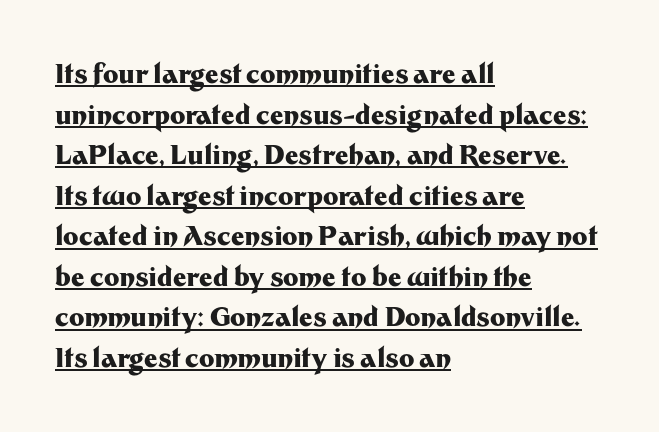
{"italic": "no", "bold": "yes", "underline": "yes", "align": "left", "line_spacing": "normal", "line_spacing_ratio": 1.56, "letter_spacing": "normal", "letter_spacing_em": 0.0, "glyph_px": 26}
